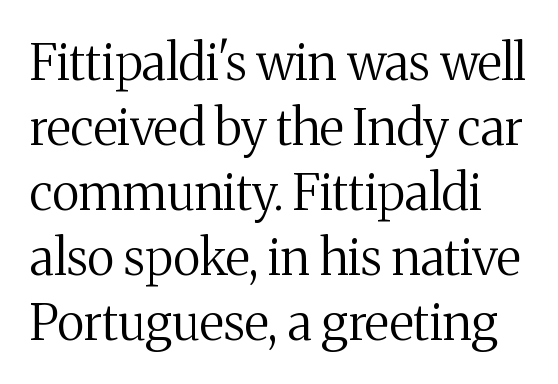
The letters look calm and open, with moderate or lighter stems. This is serif lettering, the kind often seen in printed books. A typesetter would mark this as roman, not italic. One glance says typical: line gaps are just what's usual. Words float on clear page, feet unadorned.
